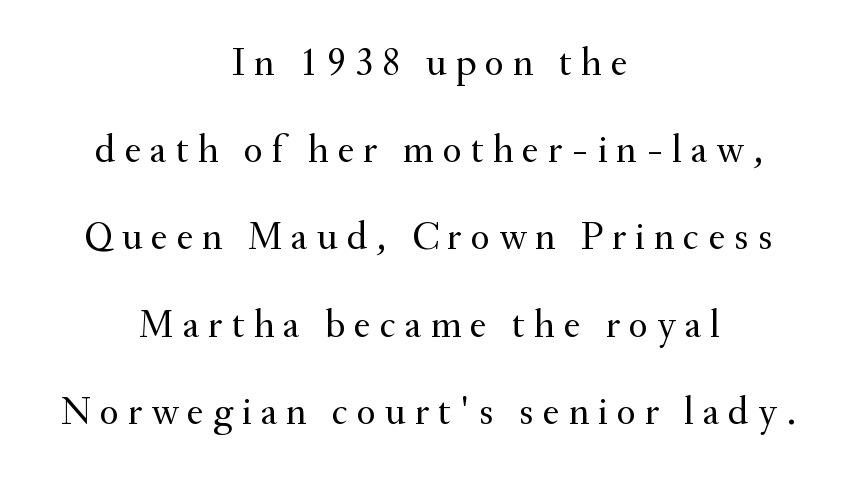
The image shows 40 px regular-weight serif type, upright; set centered, loose line spacing (2.18x), unusually wide letter spacing (+0.22 em), not underlined; medium stroke contrast and a small x-height.
